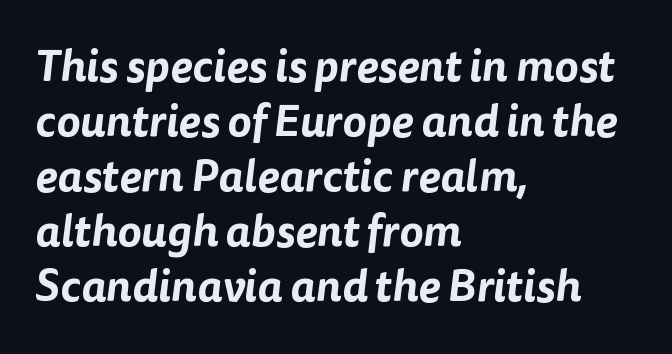
The image shows 45 px sans-serif type; set left-aligned, line spacing 1.22x, normal letter spacing, not underlined; low stroke contrast and a medium x-height.
